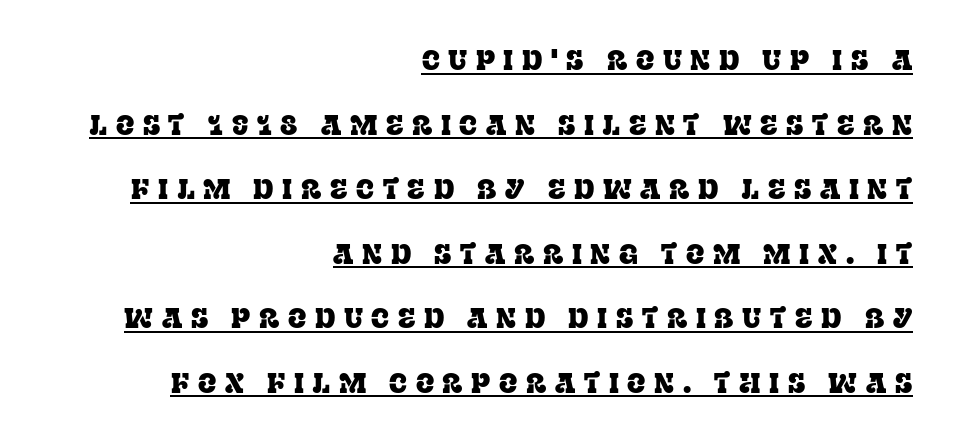
{"italic": "no", "underline": "yes", "align": "right", "line_spacing": "loose", "line_spacing_ratio": 2.39, "letter_spacing": "wide", "letter_spacing_em": 0.32, "glyph_px": 27}
